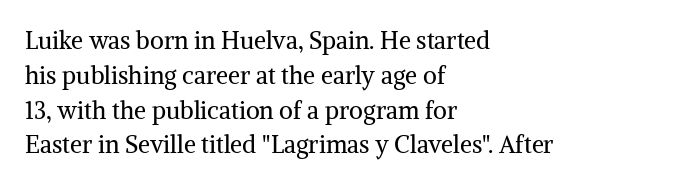
Q: Is the text bold? A: No.
Q: Is the text italic (slanted)? A: No, it is upright.
Q: Is the text underlined? A: No.
Q: How is the paragraph aligned? A: Left-aligned.
Q: Is the spacing between letters normal or unusually wide? A: Normal.
Q: Is the spacing between lines tight, normal or loose? A: Normal.
